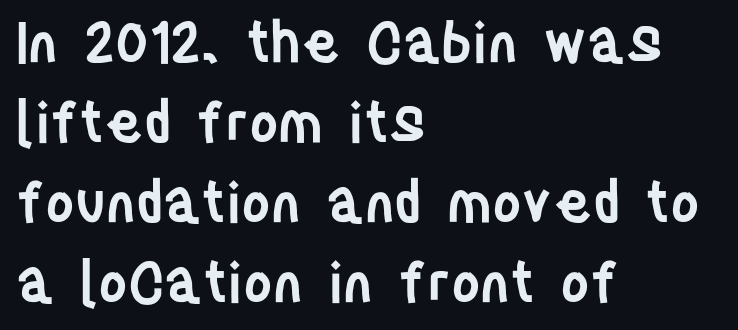
The image shows 56 px semibold, condensed sans-serif type, upright; set left-aligned, normal line spacing (1.43x), normal letter spacing, not underlined; low stroke contrast and a large x-height.
